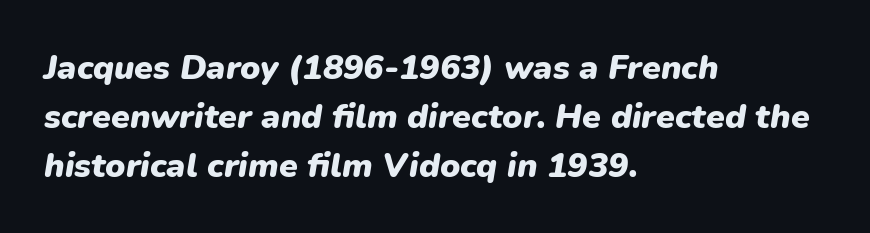
A bare baseline throughout the passage. Emphasis-style slanted type is in use. You could not count columns in this text — the font is proportionally spaced. The paragraph has a hard left edge and a soft right edge. This sample keeps an unexceptional amount of space between lines. Strokes here are thick enough to call this a true bold.
